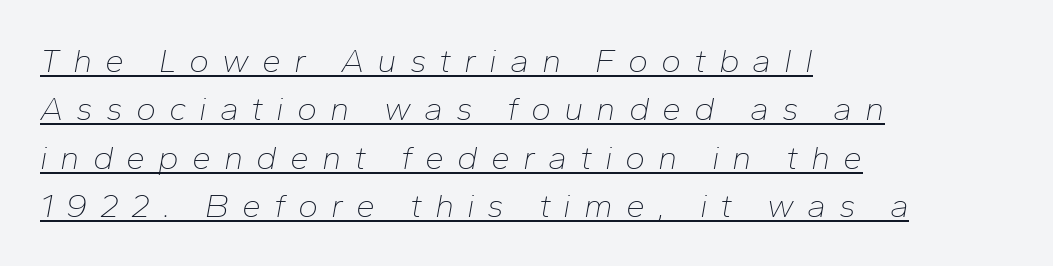
The image shows 34 px thin type, italic (leaning right); set left-aligned, normal line spacing (1.42x), unusually wide letter spacing (+0.38 em), underlined; low stroke contrast and a medium x-height.
